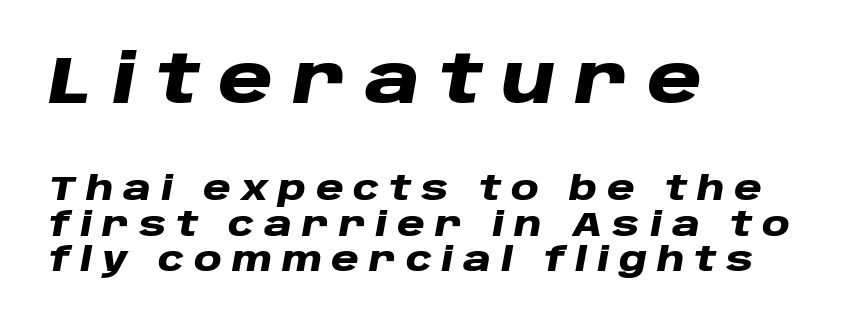
{"italic": "yes", "lean": "right", "slant_degrees": 10, "bold": "yes", "weight": "heavy", "width": "wide", "stroke_contrast": "low", "x_height": "large", "monospaced": "no", "underline": "no", "align": "left", "line_spacing": "tight", "line_spacing_ratio": 1.04, "letter_spacing": "wide", "letter_spacing_em": 0.29, "larger_block": "first", "size_ratio": 1.97, "glyph_px": 67}
